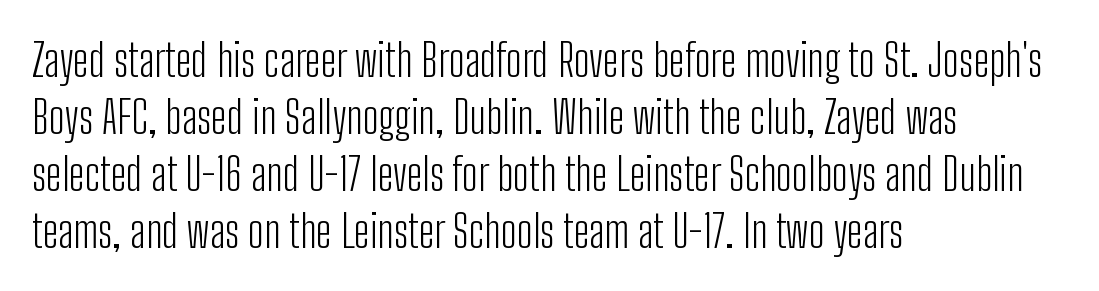
Q: Is the text bold? A: No.
Q: Is the text italic (slanted)? A: No, it is upright.
Q: Is the typeface a serif or a sans-serif typeface? A: Sans-serif.
Q: Is the text underlined? A: No.
Q: How is the paragraph aligned? A: Left-aligned.
Q: Is the spacing between letters normal or unusually wide? A: Normal.
Q: Is the spacing between lines tight, normal or loose? A: Normal.
Q: Width (condensed, normal, or wide)? A: Condensed.
Q: Stroke contrast? A: Low.
Q: x-height? A: Medium.
Q: Monospaced? A: No.
